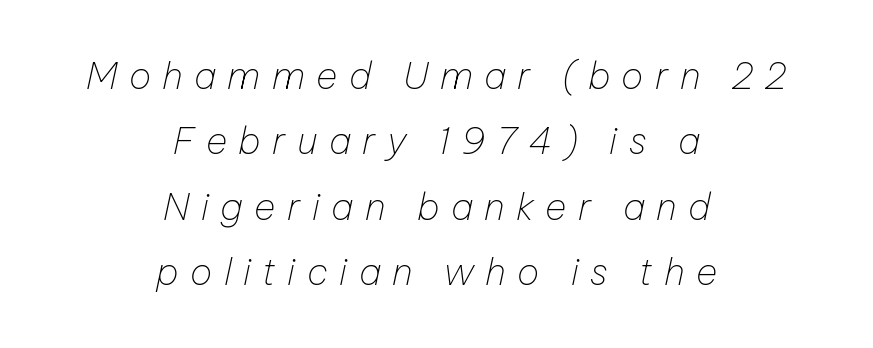
The image shows 37 px thin type, italic (leaning right); set centered, line spacing 1.77x, unusually wide letter spacing (+0.31 em), not underlined; low stroke contrast and a medium x-height.
